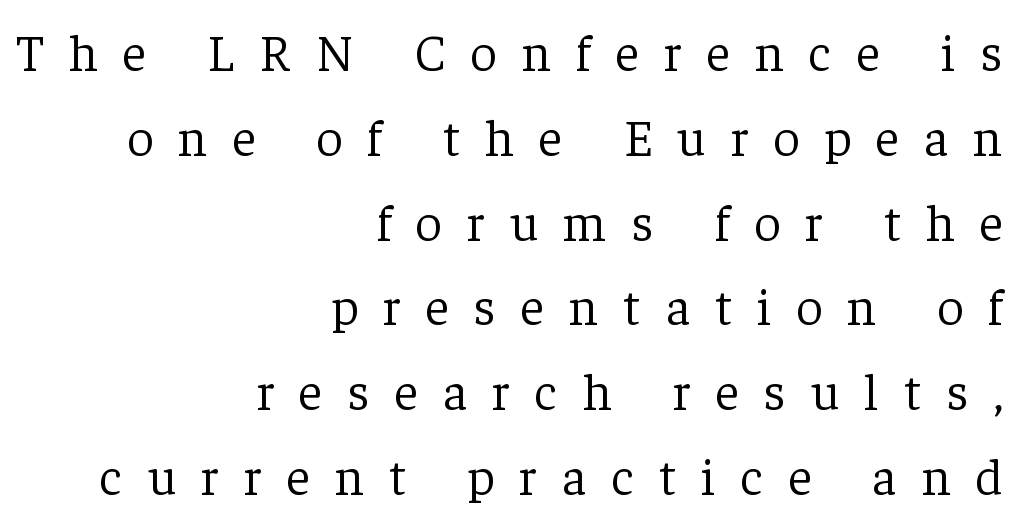
The image shows 52 px light serif type, upright; set right-aligned, normal line spacing (1.63x), unusually wide letter spacing (+0.48 em), not underlined; low stroke contrast and a medium x-height.
